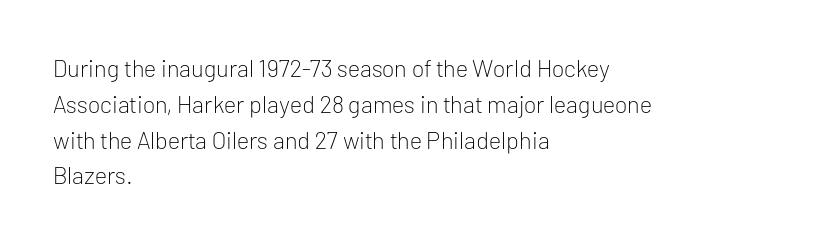
The image shows 24 px text type, upright; set left-aligned, normal line spacing (1.49x), normal letter spacing, not underlined.
